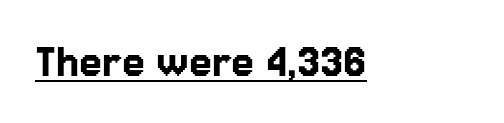
Glyph-to-glyph distance matches everyday printed text. What decoration does the sample have? An underline. Nothing sits at the stroke ends, so this counts as sans-serif. The face used here is proportionally spaced, like ordinary book or web type.
